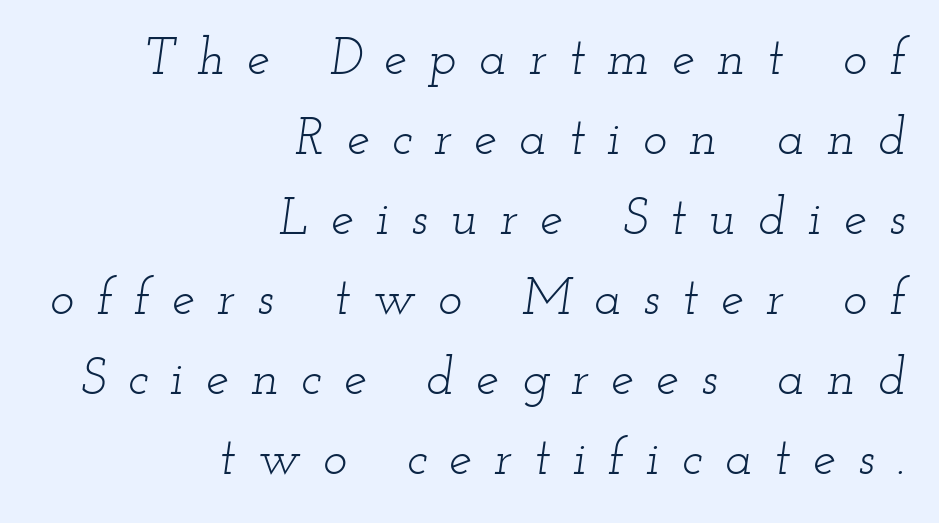
The font is comparable to plain body text, perhaps lighter. The type is letterspaced generously, with wide tracking. The leading is moderate, giving the passage an even texture. The space beneath each line is pristine and unruled. The rendering uses natural spacing where letterforms have individual widths.
